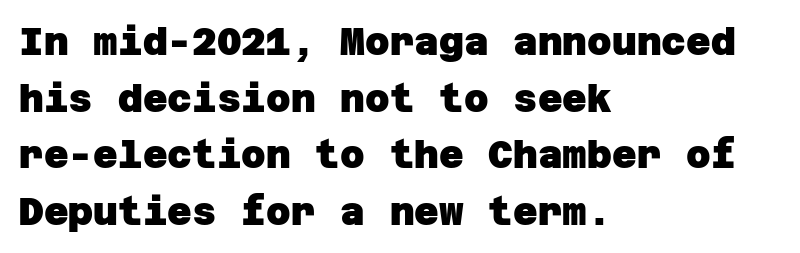
A sans-serif font was chosen for this passage. The strokes are fattened all the way to bold. Left-aligned paragraph, ragged on the right. This block has exactly the height ordinary leading produces. Short note: letters normally spaced. This rendering features lettering with no underline.
